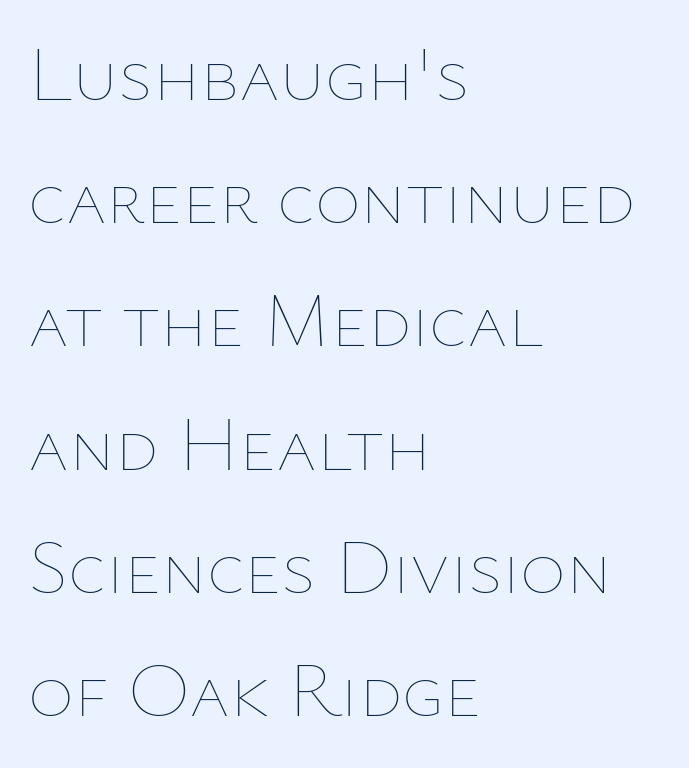
The image shows 78 px thin type, upright; set left-aligned, normal line spacing (1.58x), normal letter spacing, not underlined; low stroke contrast and a medium x-height.
